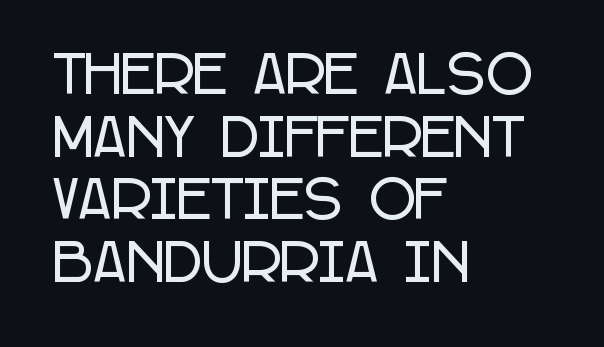
{"serif": "no", "italic": "no", "width": "condensed", "stroke_contrast": "low", "x_height": "large", "monospaced": "no", "underline": "no", "align": "left", "line_spacing_ratio": 1.23, "letter_spacing": "normal", "letter_spacing_em": 0.0, "glyph_px": 51}
